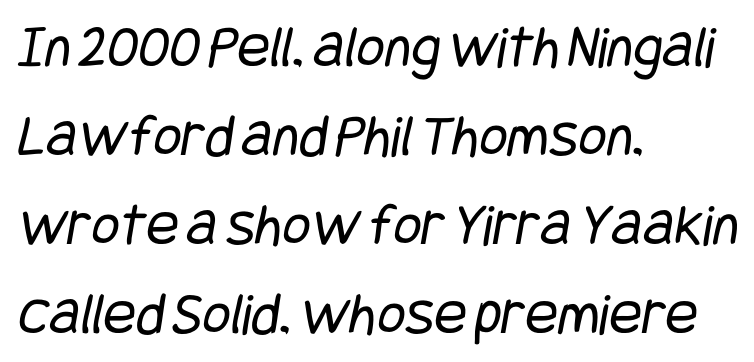
The image shows 61 px regular-weight, condensed sans-serif type; set left-aligned, normal line spacing (1.46x), normal letter spacing, not underlined; low stroke contrast and a large x-height.
